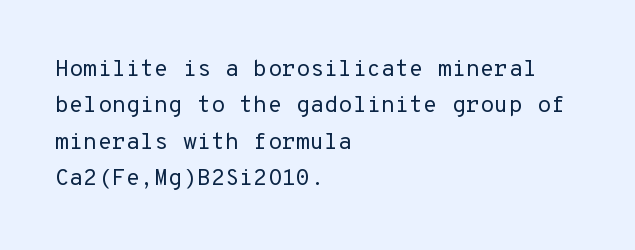
Q: Is the text bold? A: No.
Q: Is the text italic (slanted)? A: No, it is upright.
Q: Is the text underlined? A: No.
Q: How is the paragraph aligned? A: Left-aligned.
Q: Is the spacing between letters normal or unusually wide? A: Normal.
Q: Is the spacing between lines tight, normal or loose? A: Normal.
